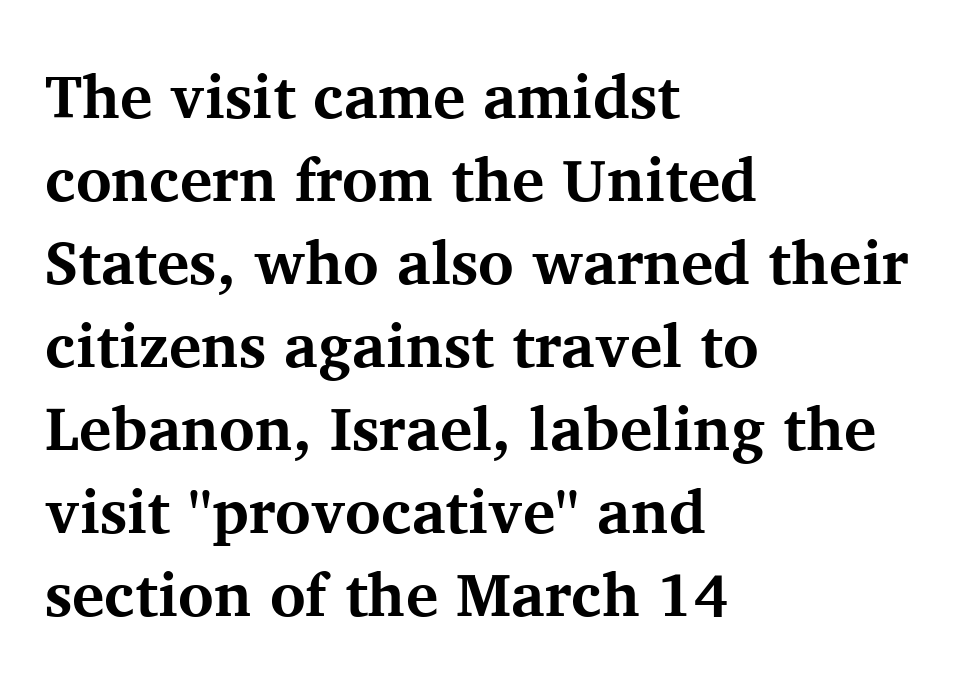
The image shows 61 px bold serif type, upright; set left-aligned, normal line spacing (1.36x), normal letter spacing, not underlined; medium stroke contrast and a medium x-height.
